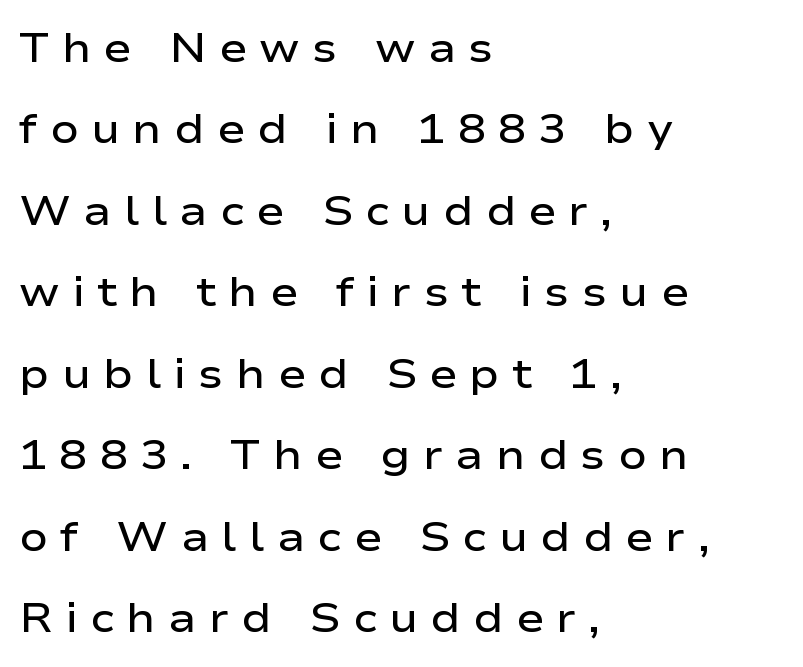
The image shows 42 px semibold, wide sans-serif type, upright; set left-aligned, loose line spacing (1.94x), unusually wide letter spacing (+0.29 em), not underlined; low stroke contrast and a medium x-height.
